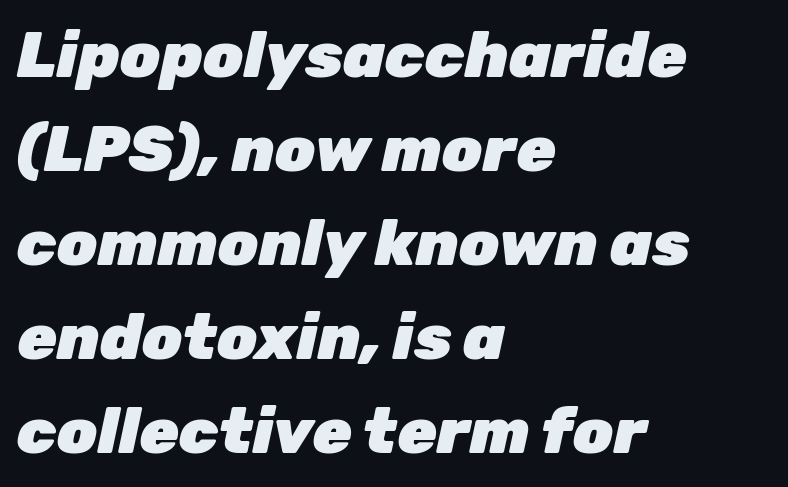
The space beneath each line is pristine and unruled. Each letter keeps its own natural width here, so spacing adapts to shape. The passage is arranged the way most books set body copy — flush left. Line spacing here is normal. A typesetter would call this zero additional tracking. In terms of posture, this sample is oblique.
